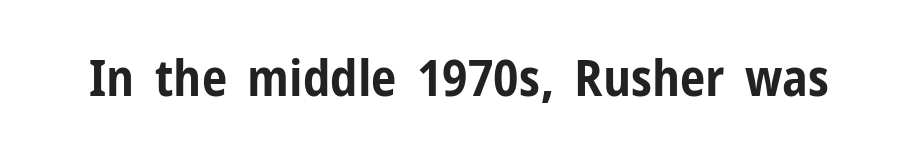
{"serif": "no", "italic": "no", "bold": "yes", "weight": "bold", "width": "condensed", "stroke_contrast": "low", "x_height": "medium", "monospaced": "no", "underline": "no", "letter_spacing": "normal", "letter_spacing_em": 0.0, "glyph_px": 51}
